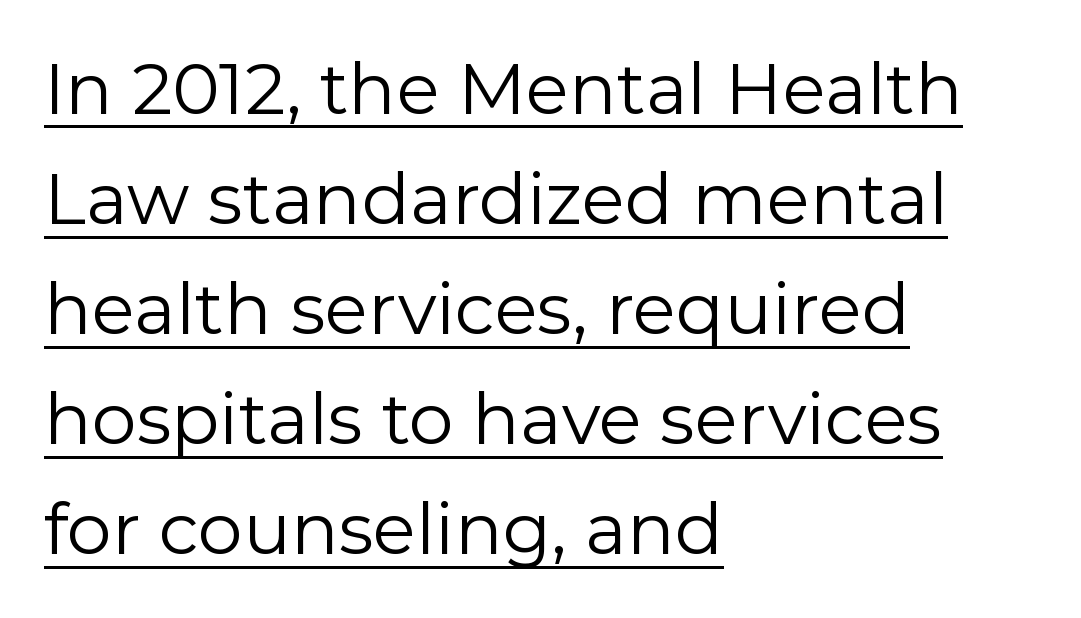
Q: Is the text bold? A: No.
Q: Is the text italic (slanted)? A: No, it is upright.
Q: Is the typeface a serif or a sans-serif typeface? A: Sans-serif.
Q: Is the text underlined? A: Yes.
Q: How is the paragraph aligned? A: Left-aligned.
Q: Is the spacing between letters normal or unusually wide? A: Normal.
Q: Is the spacing between lines tight, normal or loose? A: Normal.
Q: Width (condensed, normal, or wide)? A: Normal.
Q: Stroke contrast? A: Low.
Q: x-height? A: Medium.
Q: Monospaced? A: No.
